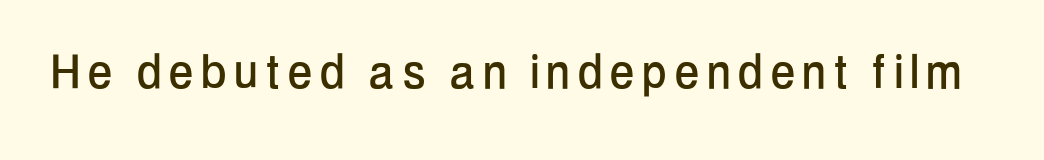
The image shows 57 px condensed sans-serif type, upright; set not underlined; low stroke contrast and a medium x-height.
